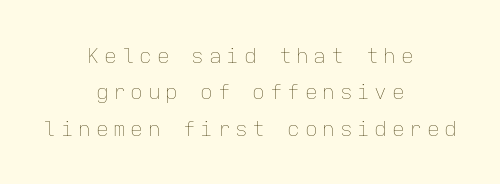
{"italic": "no", "bold": "no", "underline": "no", "align": "center", "line_spacing_ratio": 1.73, "letter_spacing": "wide", "letter_spacing_em": 0.23, "glyph_px": 21}
